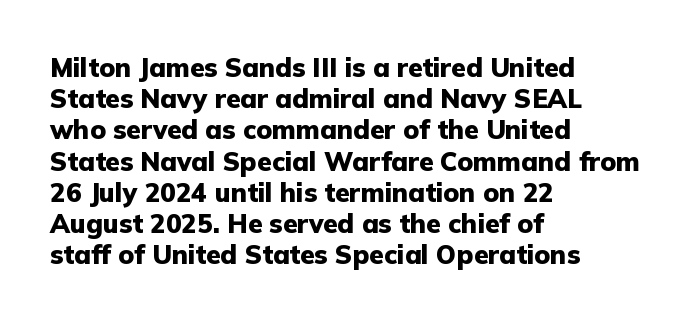
A typesetter would mark this as roman, not italic. The face used here is rendered with its standard letterfit. As a designer I'd log this as weight 700, bold. Underlining? Definitely not there. The text block is weighted toward the left margin, trailing off unevenly rightward.
